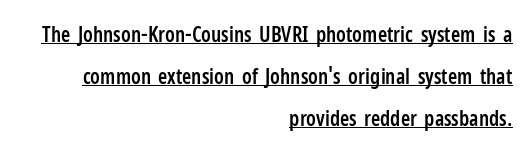
Visually the block forms a straight wall on the right and a jagged coastline on the left. Its strokes are somewhat broadened, the hallmark of semibold type. Each word holds together tightly as a unit, with standard inter-letter gaps. Each line of the rendering has a horizontal stroke beneath the glyphs.
